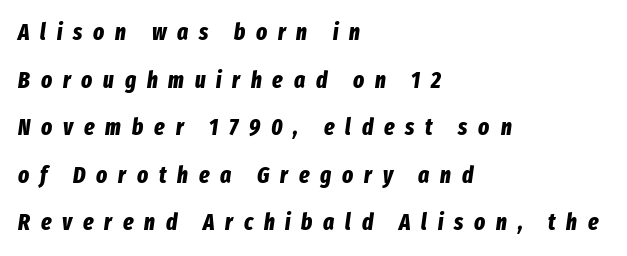
The strokes are fattened all the way to bold. Underlining? Definitely not there. Characters follow at a spacing far wider than the type designer built in. Visually the block forms a straight wall on the left and a jagged coastline on the right.
